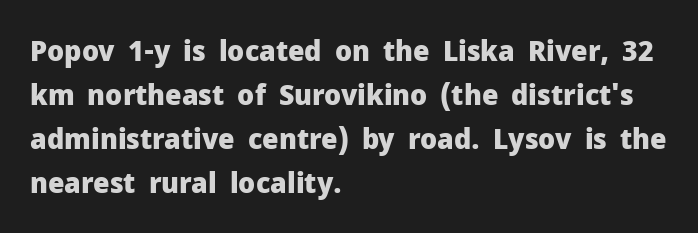
The image shows 29 px heavy sans-serif type, upright; set left-aligned, normal line spacing (1.52x), normal letter spacing, not underlined; low stroke contrast and a medium x-height.
